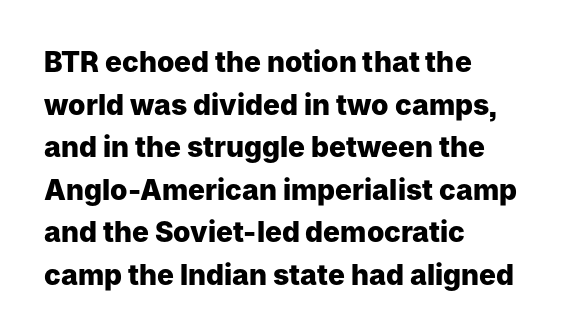
{"serif": "no", "italic": "no", "bold": "yes", "weight": "heavy", "width": "normal", "stroke_contrast": "low", "x_height": "medium", "monospaced": "no", "underline": "no", "align": "left", "line_spacing": "normal", "line_spacing_ratio": 1.52, "letter_spacing": "normal", "letter_spacing_em": 0.0, "glyph_px": 28}
